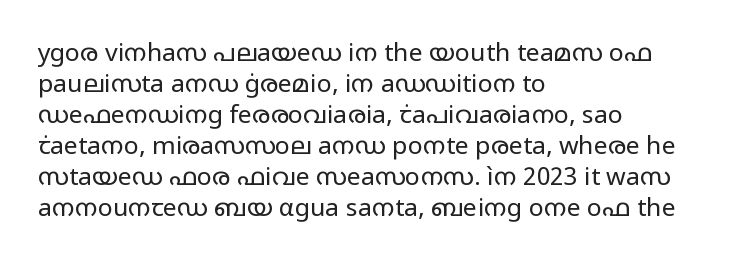
A light-to-regular cut is what we see here. Clear beneath every line of the passage. Vertical strokes here are truly vertical. The passage shown has conventional tracking throughout. Leftover space on each line is placed entirely after the last word.
